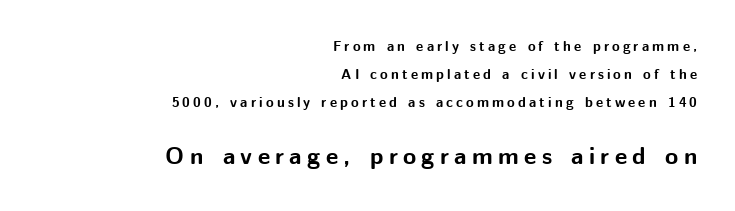
The image shows 24 px bold type, upright; set right-aligned, loose line spacing (1.99x), unusually wide letter spacing (+0.22 em), not underlined; the second (bottom) block is 1.71x larger.
